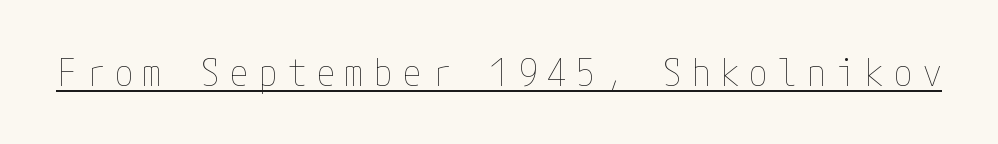
{"italic": "no", "bold": "no", "weight": "thin", "width": "condensed", "stroke_contrast": "low", "x_height": "medium", "underline": "yes", "letter_spacing": "wide", "letter_spacing_em": 0.28, "glyph_px": 37}
